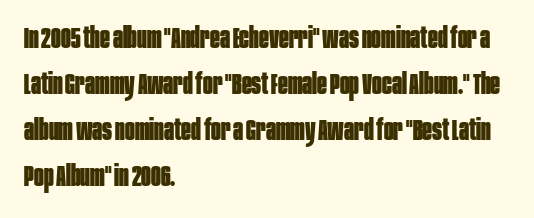
{"serif": "no", "italic": "no", "bold": "yes", "weight": "bold", "width": "condensed", "stroke_contrast": "low", "x_height": "large", "monospaced": "no", "underline": "no", "align": "left", "line_spacing": "normal", "line_spacing_ratio": 1.59, "letter_spacing": "normal", "letter_spacing_em": 0.0, "glyph_px": 29}
